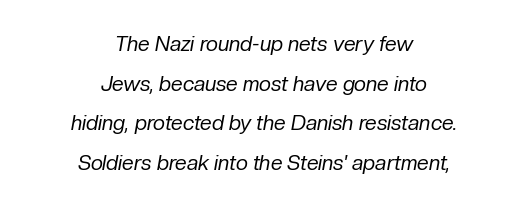
The image shows 21 px text type, italic (leaning right); set centered, line spacing 1.89x, normal letter spacing, not underlined.
